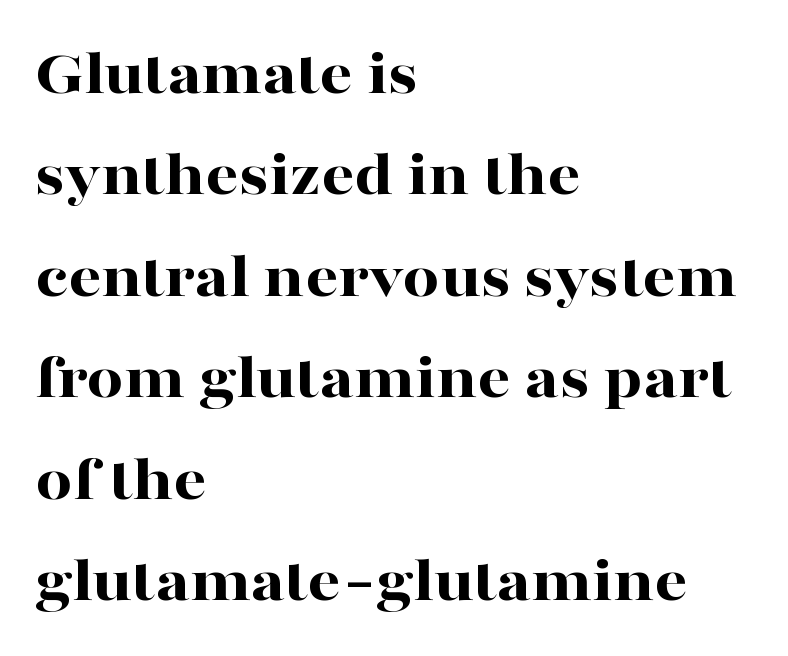
Between one letter and the next there's only the usual sliver of space. Line spacing here is normal. This is roman type, the default non-slanted kind. Line beginnings align vertically; line endings do not. Rule under the text: the space is simply empty.
